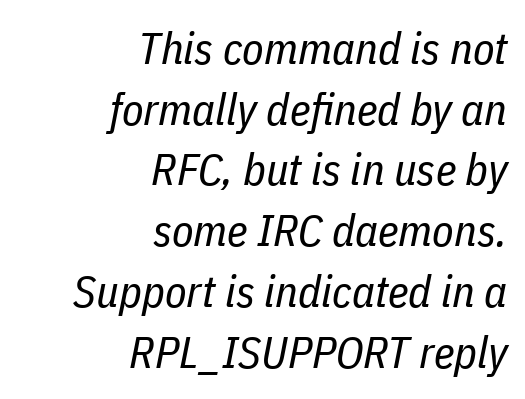
{"italic": "yes", "lean": "right", "slant_degrees": 11, "bold": "no", "weight": "regular", "width": "condensed", "stroke_contrast": "low", "x_height": "medium", "monospaced": "no", "underline": "no", "align": "right", "line_spacing": "normal", "line_spacing_ratio": 1.38, "letter_spacing": "normal", "letter_spacing_em": 0.0, "glyph_px": 44}
